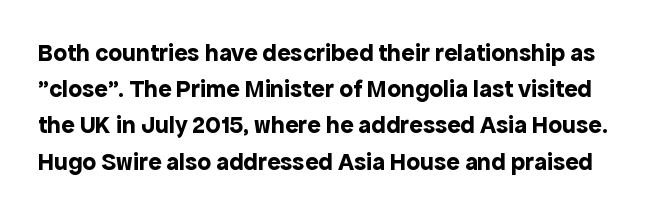
Q: Is the text bold? A: Yes.
Q: Is the text italic (slanted)? A: No, it is upright.
Q: Is the text underlined? A: No.
Q: Is the spacing between letters normal or unusually wide? A: Normal.
Q: Is the spacing between lines tight, normal or loose? A: Normal.
